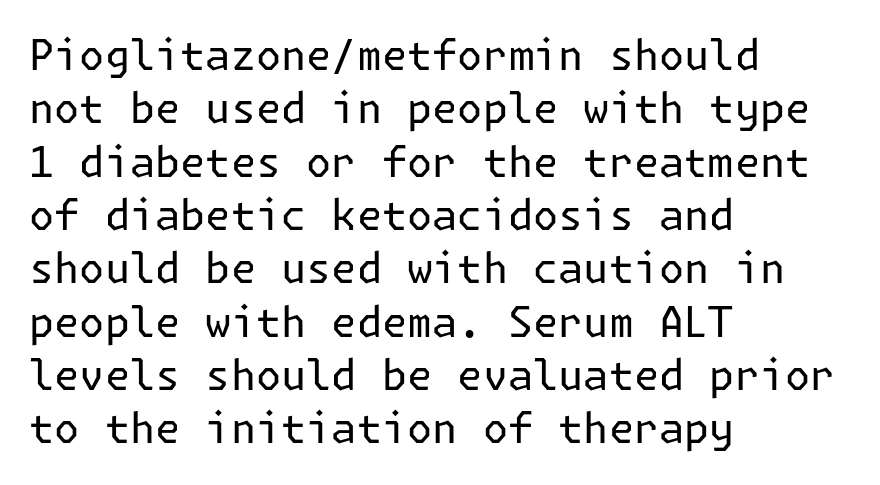
The image shows 42 px regular-weight sans-serif type, upright; set left-aligned, normal line spacing (1.27x), normal letter spacing, not underlined; low stroke contrast and a medium x-height.
